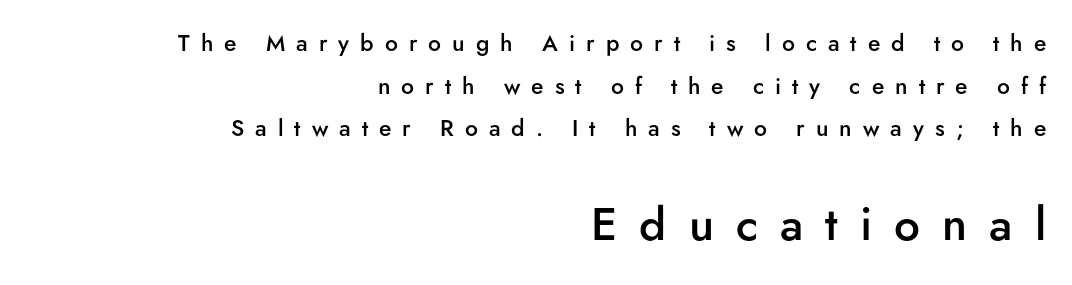
Q: Is the text bold? A: Semi-bold.
Q: Is the text italic (slanted)? A: No, it is upright.
Q: Is the typeface a serif or a sans-serif typeface? A: Sans-serif.
Q: Is the text underlined? A: No.
Q: How is the paragraph aligned? A: Right-aligned.
Q: Is the spacing between letters normal or unusually wide? A: Unusually wide.
Q: Which block of text is set in a larger size, the first (top) or the second (bottom)? A: The second (bottom) one.
Q: Width (condensed, normal, or wide)? A: Normal.
Q: Stroke contrast? A: Low.
Q: x-height? A: Small.
Q: Monospaced? A: No.
